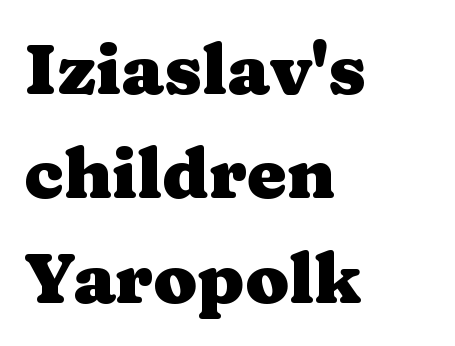
{"serif": "yes", "italic": "no", "bold": "yes", "weight": "heavy", "width": "wide", "stroke_contrast": "medium", "x_height": "medium", "monospaced": "no", "underline": "no", "align": "left", "line_spacing": "normal", "line_spacing_ratio": 1.47, "letter_spacing": "normal", "letter_spacing_em": 0.0, "glyph_px": 71}
